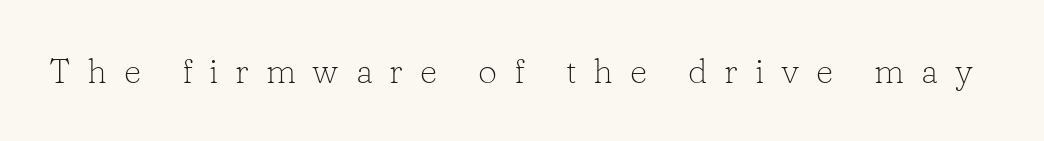
Q: Is the text bold? A: No.
Q: Is the text italic (slanted)? A: No, it is upright.
Q: Is the typeface a serif or a sans-serif typeface? A: Serif.
Q: Is the text underlined? A: No.
Q: Is the spacing between letters normal or unusually wide? A: Unusually wide.
Q: Width (condensed, normal, or wide)? A: Normal.
Q: Stroke contrast? A: Low.
Q: x-height? A: Medium.
Q: Monospaced? A: No.
